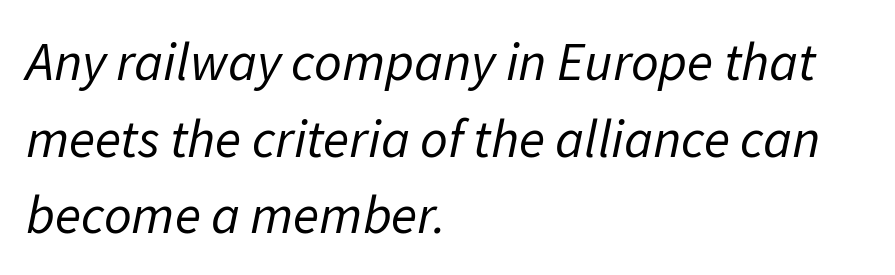
{"italic": "yes", "lean": "right", "slant_degrees": 11, "bold": "no", "weight": "regular", "width": "normal", "stroke_contrast": "low", "x_height": "medium", "monospaced": "no", "underline": "no", "align": "left", "line_spacing": "normal", "line_spacing_ratio": 1.42, "letter_spacing": "normal", "letter_spacing_em": 0.0, "glyph_px": 54}
